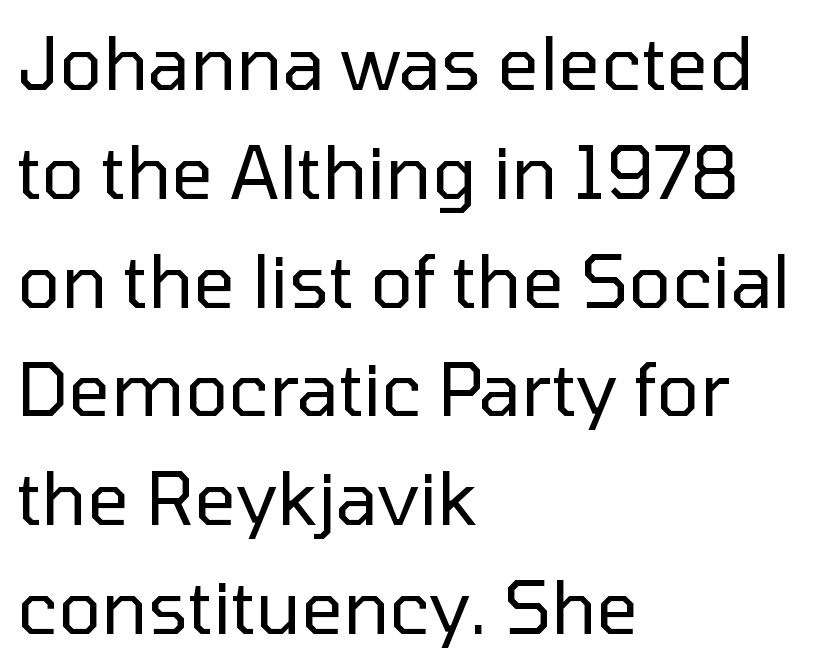
The image shows 73 px regular-weight sans-serif type, upright; set left-aligned, normal line spacing (1.49x), normal letter spacing, not underlined; low stroke contrast and a medium x-height.
